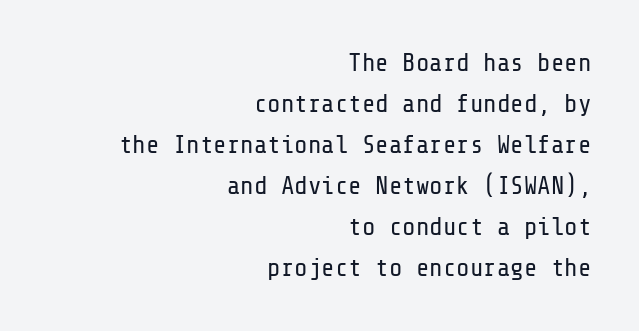
The image shows 25 px text type, upright; set right-aligned, normal line spacing (1.64x), normal letter spacing, not underlined.
